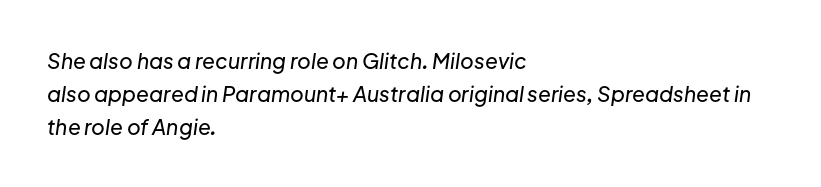
The image shows 21 px text type, italic (leaning right); set left-aligned, normal line spacing (1.57x), normal letter spacing, not underlined.
